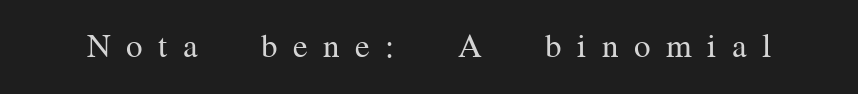
The image shows 33 px regular-weight serif type, upright; set unusually wide letter spacing (+0.47 em), not underlined; medium stroke contrast and a medium x-height.
